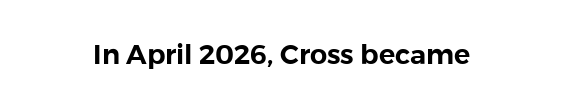
The image shows 27 px text type, upright; set normal letter spacing, not underlined.
